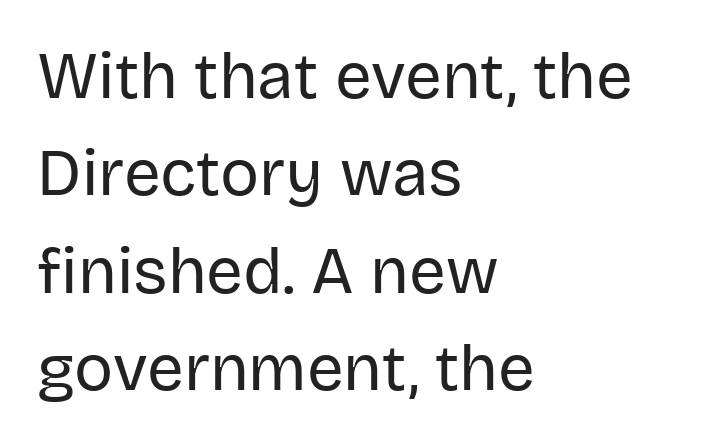
The image shows 65 px regular-weight sans-serif type, upright; set left-aligned, normal line spacing (1.5x), normal letter spacing, not underlined; low stroke contrast and a large x-height.
